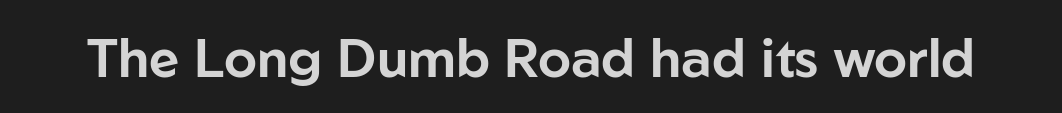
This is the regular roman posture of the typeface. The area under the type is left untouched. The passage shown has conventional tracking throughout. The text was rendered using a sans face with plain stroke endings. Spacing verdict: proportional, widths tailored to each character.
